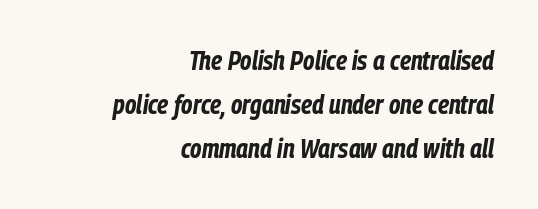
You can tell it's italic because the verticals aren't actually vertical. How heavy is the stroke? Heavy — this is a bold. The gaps between neighbouring characters are ordinary and unremarkable. Descenders are the only things crossing below the line. Reading down the column, the eye jumps a familiar distance to each next line. The ragged edge is on the left, which tells us the setting is flush right.
